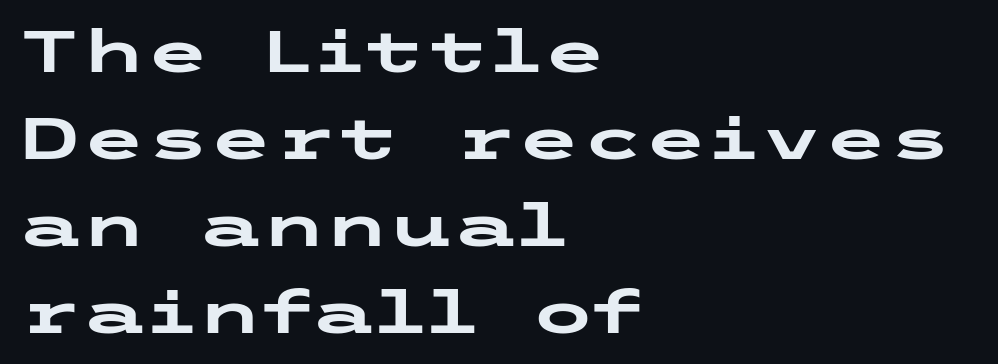
The image shows 58 px heavy, wide sans-serif type, upright; set left-aligned, normal line spacing (1.5x), normal letter spacing, not underlined; low stroke contrast and a medium x-height.
